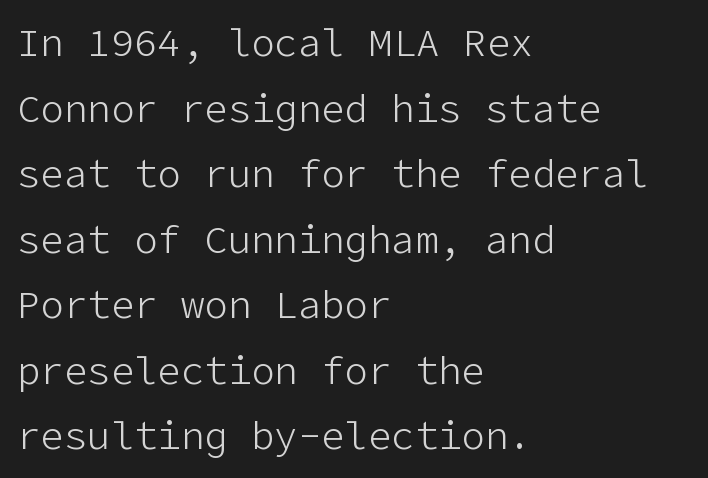
Q: Is the text bold? A: No.
Q: Is the text italic (slanted)? A: No, it is upright.
Q: Is the typeface a serif or a sans-serif typeface? A: Sans-serif.
Q: Is the text underlined? A: No.
Q: How is the paragraph aligned? A: Left-aligned.
Q: Is the spacing between letters normal or unusually wide? A: Normal.
Q: Is the spacing between lines tight, normal or loose? A: Normal.
Q: Width (condensed, normal, or wide)? A: Normal.
Q: Stroke contrast? A: Low.
Q: x-height? A: Medium.
